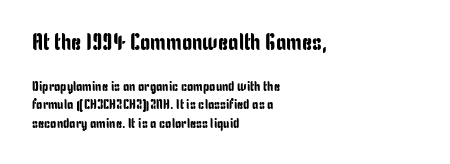
Q: Is the text italic (slanted)? A: No, it is upright.
Q: Is the text underlined? A: No.
Q: How is the paragraph aligned? A: Left-aligned.
Q: Is the spacing between letters normal or unusually wide? A: Normal.
Q: Is the spacing between lines tight, normal or loose? A: Normal.
Q: Which block of text is set in a larger size, the first (top) or the second (bottom)? A: The first (top) one.
